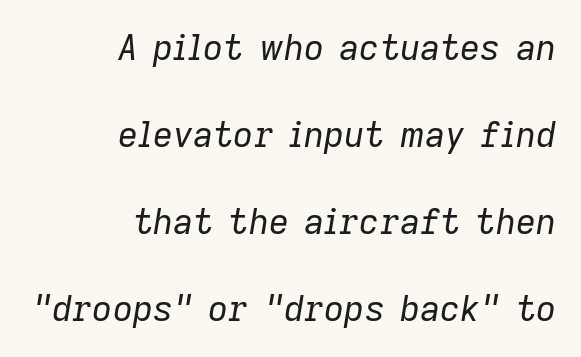
In CSS terms this would be text-align: right. Characters follow at the spacing the type designer built in. You could fit nearly another row in the gap between these rows. The string is rendered with underlining switched off.
